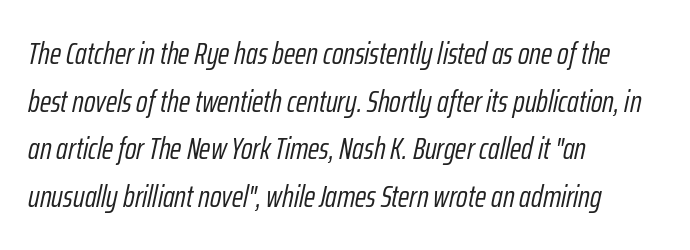
Q: Is the text bold? A: No.
Q: Is the text italic (slanted)? A: Yes, it leans right by about 12 degrees.
Q: Is the text underlined? A: No.
Q: How is the paragraph aligned? A: Left-aligned.
Q: Is the spacing between letters normal or unusually wide? A: Normal.
Q: Is the spacing between lines tight, normal or loose? A: Normal.
Q: Width (condensed, normal, or wide)? A: Condensed.
Q: Stroke contrast? A: Low.
Q: x-height? A: Medium.
Q: Monospaced? A: No.
